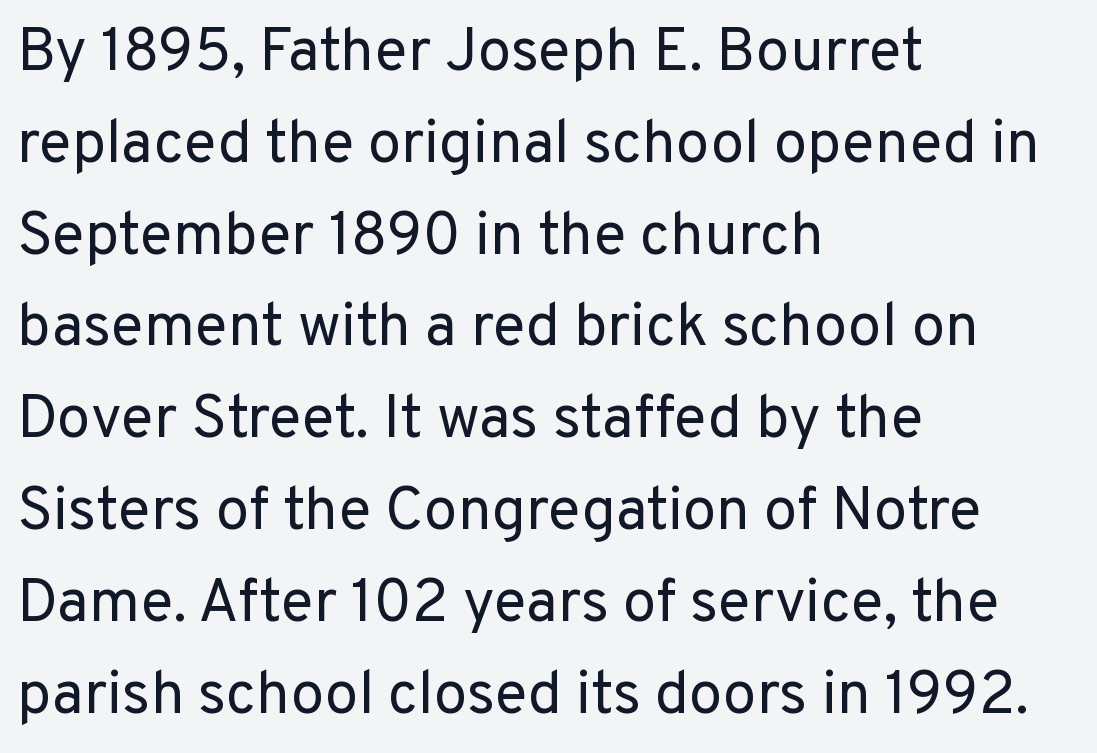
The image shows 60 px regular-weight sans-serif type, upright; set left-aligned, normal line spacing (1.53x), normal letter spacing, not underlined; low stroke contrast and a medium x-height.
